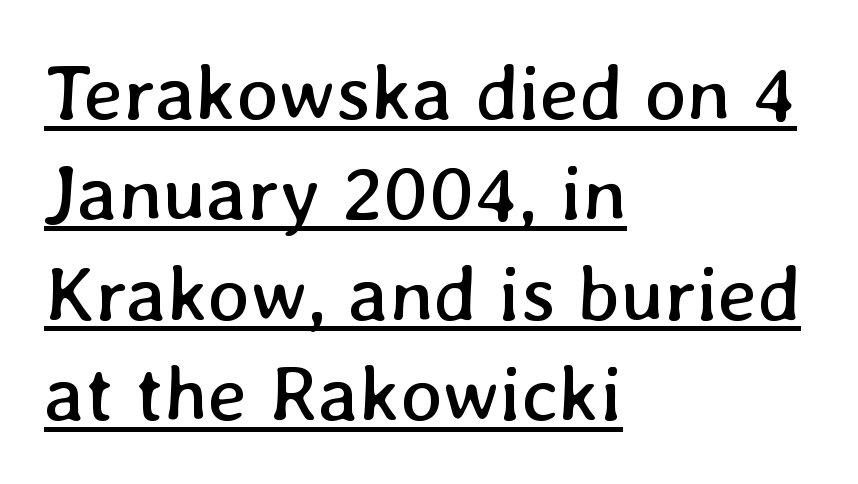
Inter-character spacing is left at the font's built-in metrics. Each line starts at the same left margin while the right side varies. Nothing heavy about these letters — not bold at all. Emphasis is given by a line drawn under the lettering.
